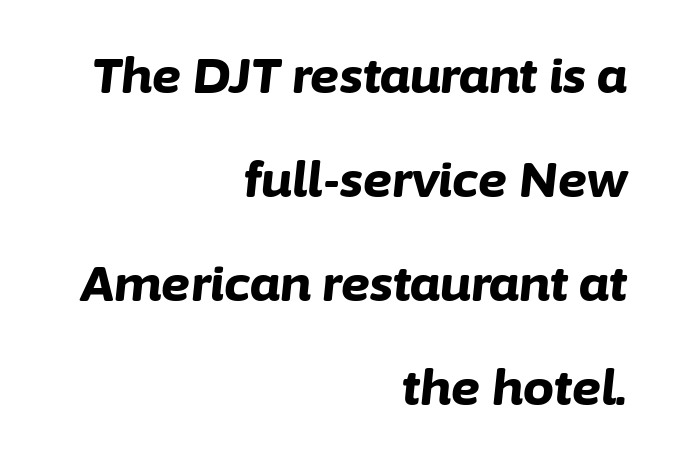
{"italic": "yes", "lean": "right", "slant_degrees": 6, "bold": "yes", "weight": "bold", "width": "normal", "stroke_contrast": "low", "x_height": "medium", "monospaced": "no", "underline": "no", "align": "right", "line_spacing": "loose", "line_spacing_ratio": 2.12, "letter_spacing": "normal", "letter_spacing_em": 0.0, "glyph_px": 49}
